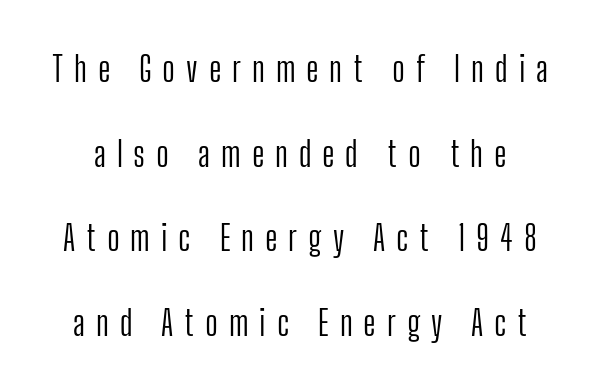
{"serif": "no", "italic": "no", "bold": "no", "weight": "light", "width": "condensed", "stroke_contrast": "low", "x_height": "medium", "monospaced": "no", "underline": "no", "line_spacing": "loose", "line_spacing_ratio": 2.42, "letter_spacing": "wide", "letter_spacing_em": 0.31, "glyph_px": 35}
